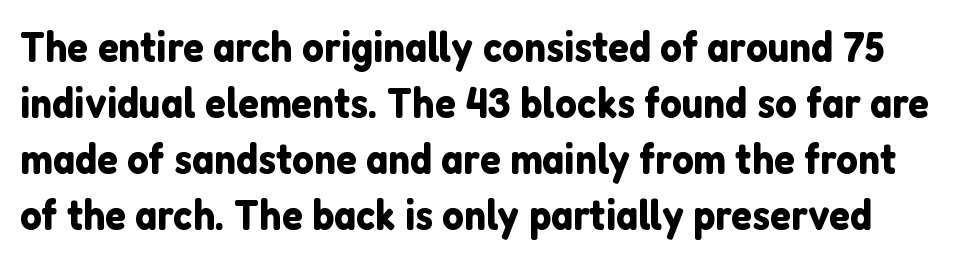
Upright lettering throughout. Honestly, the letter spacing is just normal — you wouldn't notice it. How would I describe the line gaps? Plain and ordinary. Underline: absent. A typesetter would call this proportional, since set widths differ per character.
